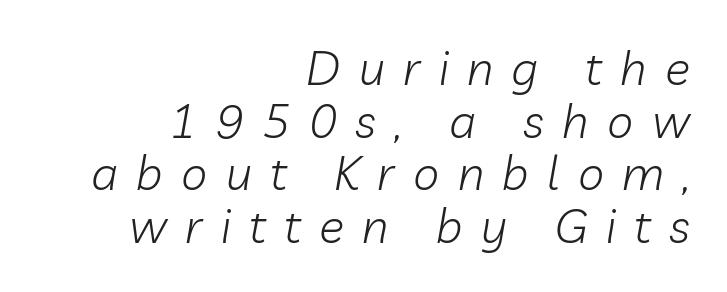
Q: Is the text bold? A: No.
Q: Is the text italic (slanted)? A: Yes, it leans right by about 10 degrees.
Q: Is the text underlined? A: No.
Q: How is the paragraph aligned? A: Right-aligned.
Q: Is the spacing between letters normal or unusually wide? A: Unusually wide.
Q: Is the spacing between lines tight, normal or loose? A: Tight.
Q: Width (condensed, normal, or wide)? A: Normal.
Q: Stroke contrast? A: Low.
Q: x-height? A: Medium.
Q: Monospaced? A: No.
